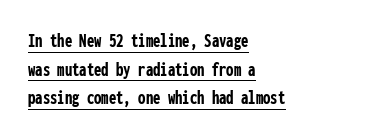
Vertical strokes here are truly vertical. The line-height multiplier appears to be the usual default. Teacher's note: observe the even left margin — that is flush-left alignment. Observe the ordinary spacing: letters are neighbours, not strangers. I'd describe the lettering as bold — thick and assertive.
